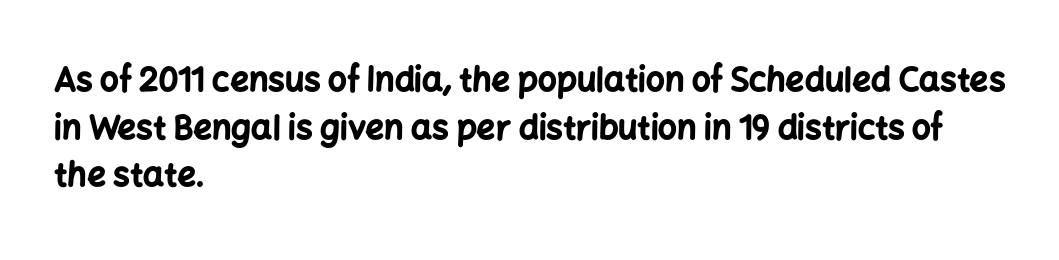
The image shows 33 px bold sans-serif type, upright; set left-aligned, normal line spacing (1.44x), normal letter spacing, not underlined; low stroke contrast and a medium x-height.
